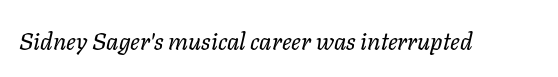
The image shows 24 px text type, italic (leaning right); set normal letter spacing, not underlined.
